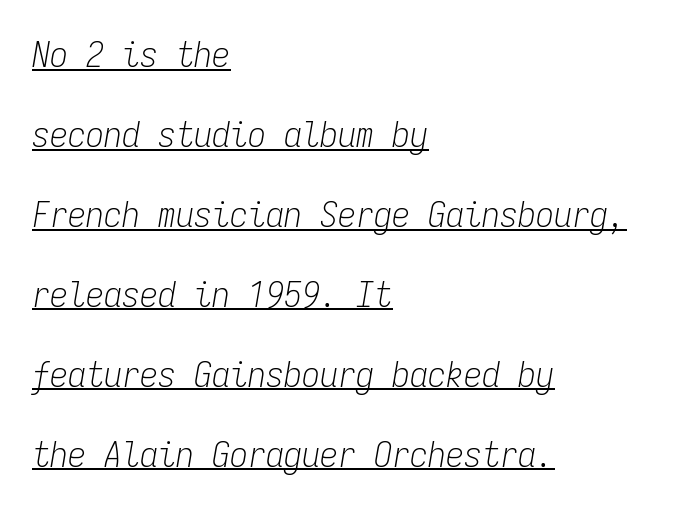
The image shows 36 px light, condensed type, italic (leaning right), monospaced; set left-aligned, loose line spacing (2.22x), normal letter spacing, underlined; low stroke contrast and a medium x-height.
